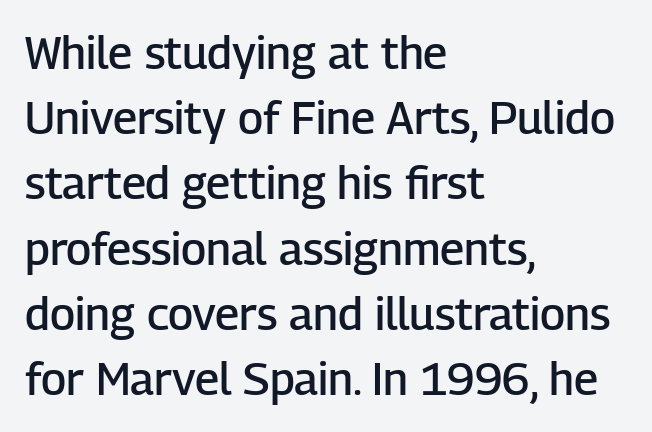
{"serif": "no", "italic": "no", "bold": "semi", "weight": "semibold", "width": "normal", "stroke_contrast": "low", "x_height": "medium", "monospaced": "no", "underline": "no", "align": "left", "line_spacing": "normal", "line_spacing_ratio": 1.45, "letter_spacing": "normal", "letter_spacing_em": 0.0, "glyph_px": 45}
